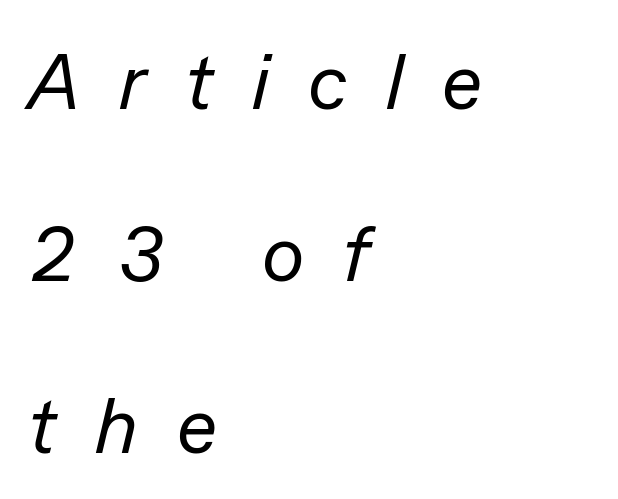
Q: Is the text bold? A: No.
Q: Is the text italic (slanted)? A: Yes, it leans right by about 13 degrees.
Q: Is the text underlined? A: No.
Q: How is the paragraph aligned? A: Left-aligned.
Q: Is the spacing between letters normal or unusually wide? A: Unusually wide.
Q: Is the spacing between lines tight, normal or loose? A: Loose.
Q: Width (condensed, normal, or wide)? A: Normal.
Q: Stroke contrast? A: Low.
Q: x-height? A: Medium.
Q: Monospaced? A: No.
